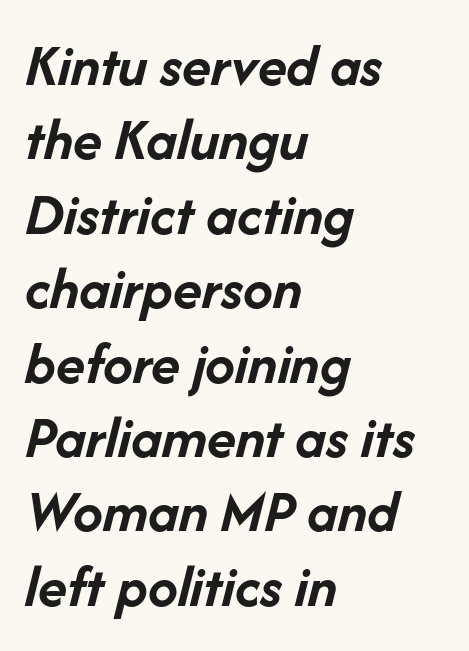
Compared with a centered layout, this one pins lines to the left instead. Descenders are the only things crossing below the line. Thick stems and heavy bowls — unmistakably bold. Looks like regular typesetting: each glyph gets only the width it needs. Here the glyphs are tracked normally, forming tight word shapes. Emphasis-style slanted type is in use.
